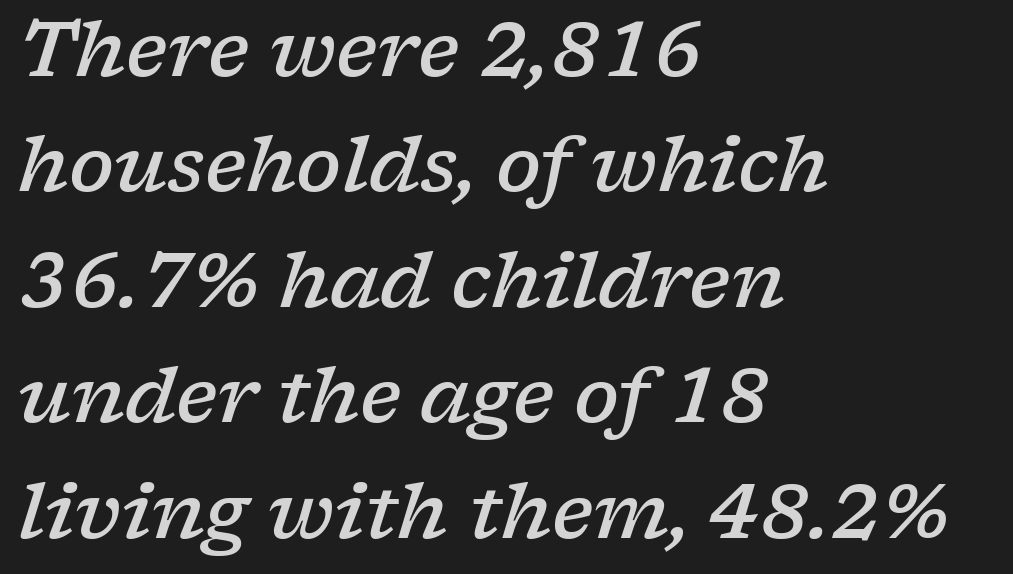
The image shows 75 px semibold, wide serif type, italic (leaning right); set left-aligned, normal line spacing (1.54x), normal letter spacing, not underlined; low stroke contrast and a medium x-height.
